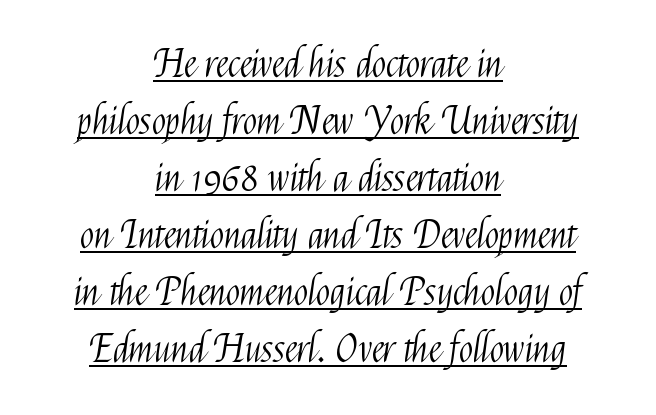
{"serif": "no", "bold": "no", "weight": "light", "width": "condensed", "stroke_contrast": "medium", "x_height": "medium", "monospaced": "no", "underline": "yes", "align": "center", "line_spacing": "normal", "line_spacing_ratio": 1.5, "letter_spacing": "normal", "letter_spacing_em": 0.0, "glyph_px": 38}
